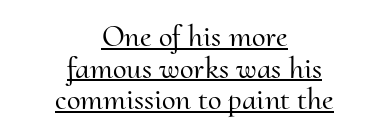
These lines are rendered in a variable-pitch font. Unlike a clean sans, this face finishes its strokes with serifs. Does extra space separate the letters? No, they use regular spacing. The leading is snug, giving the passage a crowded texture. In CSS terms this would be text-align: center. Underline: present.
